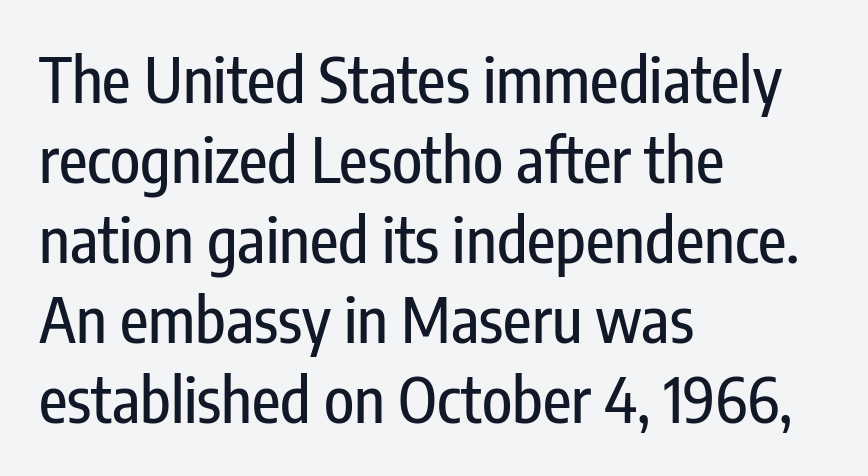
The image shows 62 px condensed sans-serif type, upright; set left-aligned, normal line spacing (1.29x), normal letter spacing, not underlined; low stroke contrast and a medium x-height.
